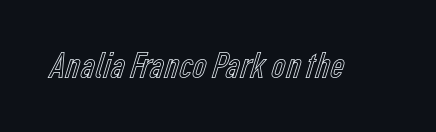
Letters rest on an invisible, unmarked baseline. Standard letterfit; no display-style spreading of the glyphs. The face used here is proportionally spaced, like ordinary book or web type.
